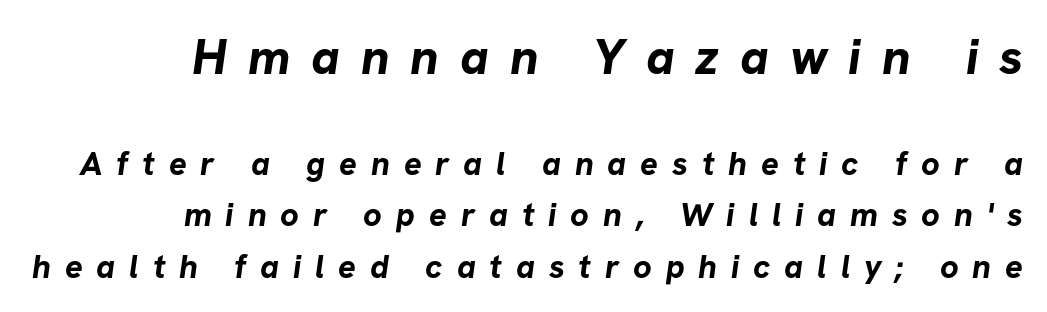
Normally led — the rows are evenly, conventionally spaced. The letterforms stand isolated, each surrounded by extra space. The passage shown is typeset with a sans-serif family. Spacing verdict: proportional, widths tailored to each character. Reading top to bottom, the characters get smaller at the block break. These lines stack with their right ends in a neat column.
